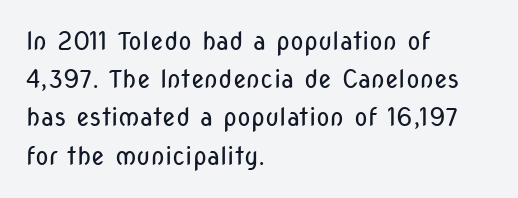
{"italic": "no", "bold": "no", "underline": "no", "align": "left", "line_spacing": "normal", "line_spacing_ratio": 1.53, "letter_spacing": "normal", "letter_spacing_em": 0.0, "glyph_px": 25}
